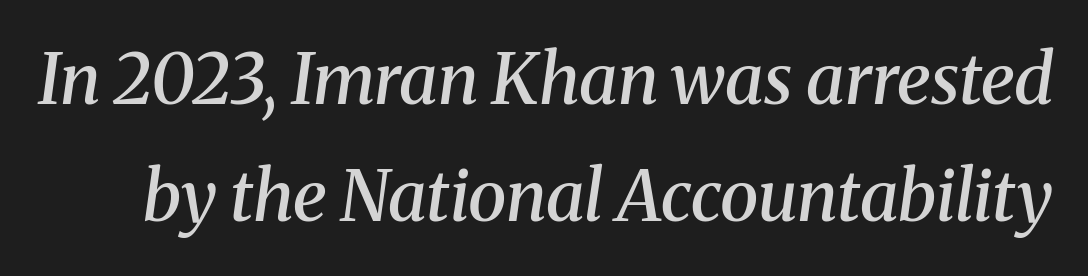
One glance says typical: line gaps are just what's usual. Typographic density is moderately raised because the face is semibold. Words float on clear page, feet unadorned. Character widths vary here, with narrow letters taking less room than wide ones. A serif font was chosen for this passage.
